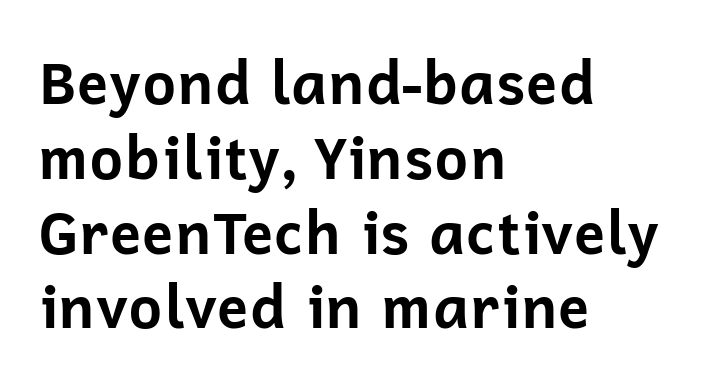
Descenders hang freely into open space. Vertically, the passage feels balanced, rows spaced as you'd expect. Type style note: lacks serifs. On the weight axis this lands at bold, roughly 700.
